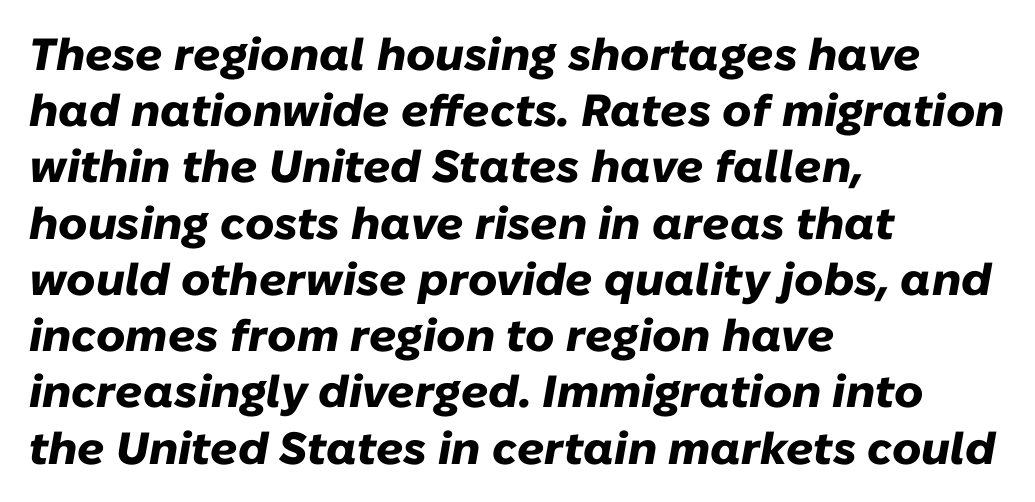
A typesetter would call this proportional, since set widths differ per character. Quick note: underline off. Plenty of ink on the page — the face is bold. Between one letter and the next there's only the usual sliver of space.
